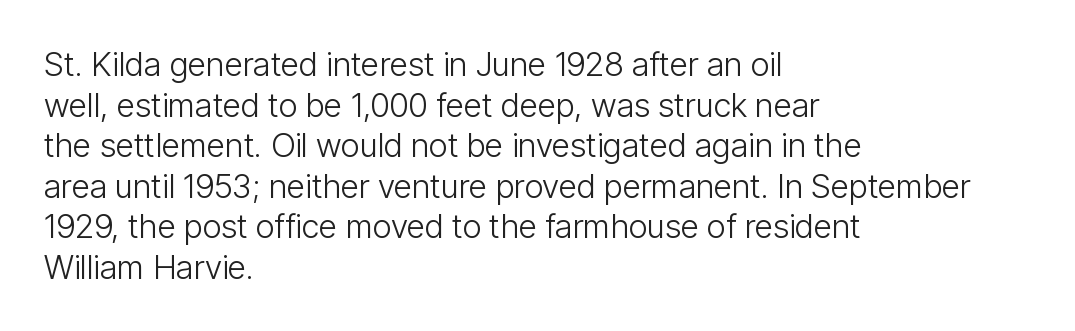
The image shows 33 px light, condensed sans-serif type, upright; set left-aligned, line spacing 1.23x, normal letter spacing, not underlined; low stroke contrast and a medium x-height.
